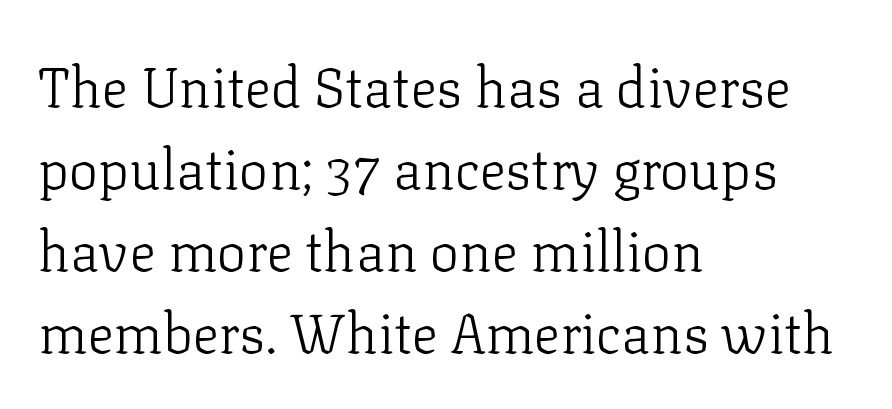
The type family on display is of the serif kind. Spacing verdict: proportional, widths tailored to each character. Descender tails drop into unmarked territory. Honestly, the row spacing looks completely unremarkable. Characters follow at the spacing the type designer built in. Rendered with straight, roman letterforms.
